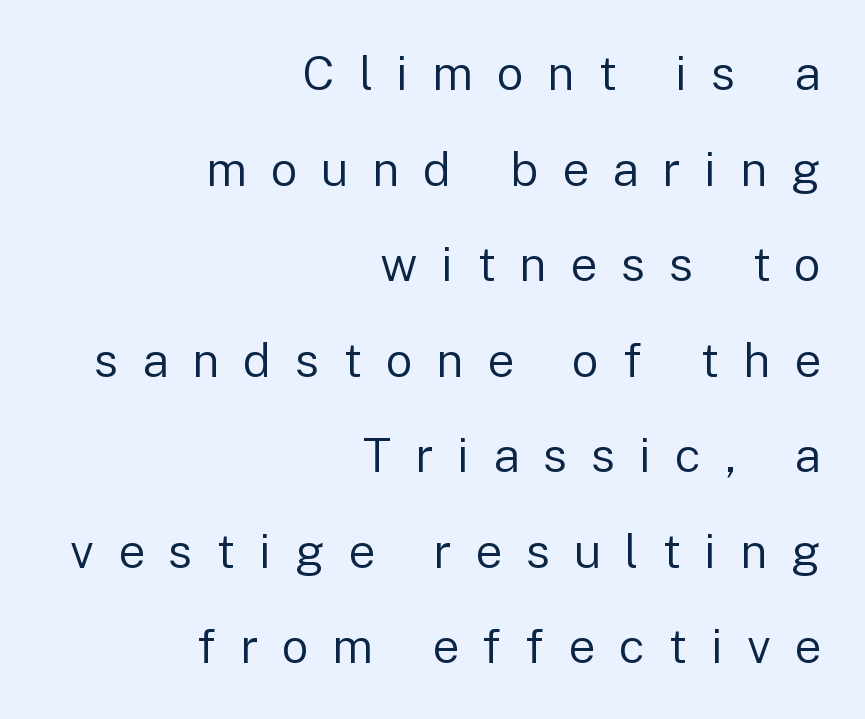
Q: Is the text bold? A: No.
Q: Is the text italic (slanted)? A: No, it is upright.
Q: Is the typeface a serif or a sans-serif typeface? A: Sans-serif.
Q: Is the text underlined? A: No.
Q: How is the paragraph aligned? A: Right-aligned.
Q: Is the spacing between letters normal or unusually wide? A: Unusually wide.
Q: Is the spacing between lines tight, normal or loose? A: Loose.
Q: Width (condensed, normal, or wide)? A: Normal.
Q: Stroke contrast? A: Low.
Q: x-height? A: Medium.
Q: Monospaced? A: No.
